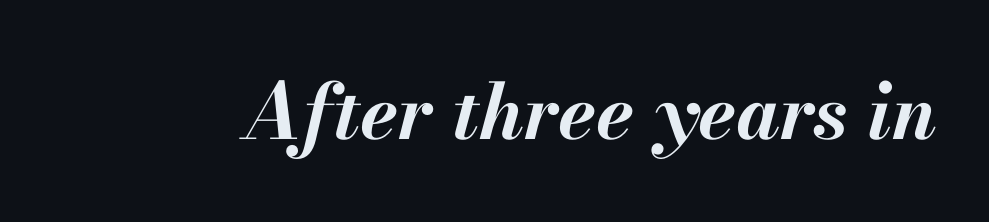
{"italic": "yes", "lean": "right", "slant_degrees": 13, "bold": "yes", "weight": "bold", "width": "normal", "stroke_contrast": "medium", "x_height": "small", "monospaced": "no", "underline": "no", "letter_spacing": "normal", "letter_spacing_em": 0.0, "glyph_px": 77}
